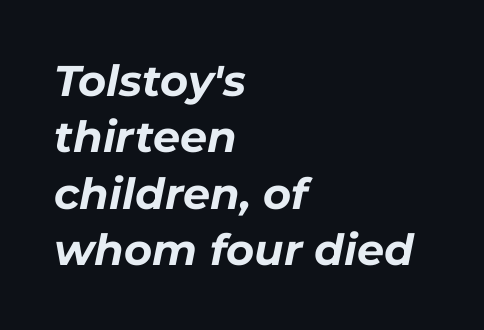
Between one letter and the next there's only the usual sliver of space. Do the characters align in a grid? No, the font is proportional. Reading down the column, the eye jumps a familiar distance to each next line. These words are printed bold, with thick strokes throughout.
